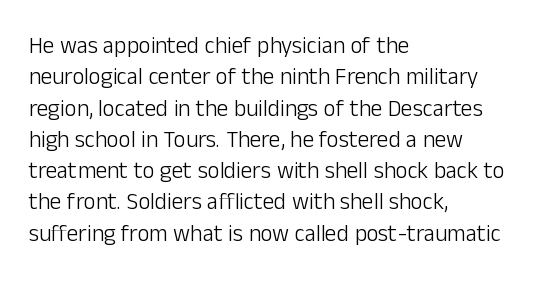
{"italic": "no", "bold": "no", "underline": "no", "align": "left", "line_spacing": "normal", "line_spacing_ratio": 1.36, "letter_spacing": "normal", "letter_spacing_em": 0.0, "glyph_px": 23}
